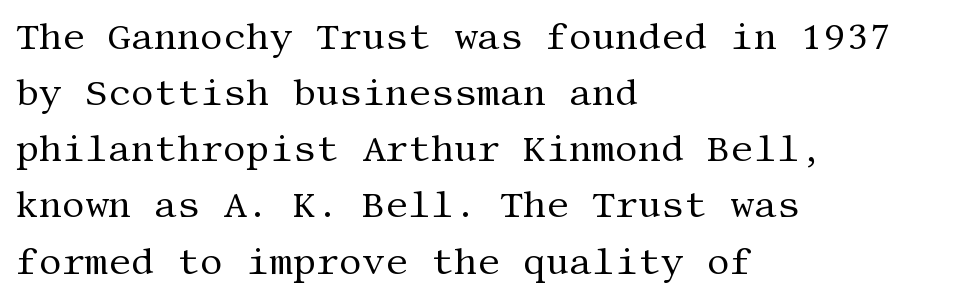
{"serif": "yes", "italic": "no", "bold": "no", "weight": "regular", "width": "normal", "stroke_contrast": "medium", "x_height": "large", "underline": "no", "align": "left", "line_spacing": "normal", "line_spacing_ratio": 1.56, "letter_spacing": "normal", "letter_spacing_em": 0.0, "glyph_px": 36}
